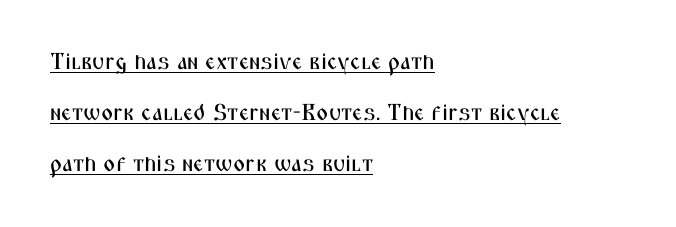
Is there an underline? Yes — a line sits under the letters. Quick note: not italic, upright. Compared with typical body copy, the letter spacing here is the same. This block would shrink considerably if given ordinary leading; it's expanded now. Each line starts at the same left margin while the right side varies.
